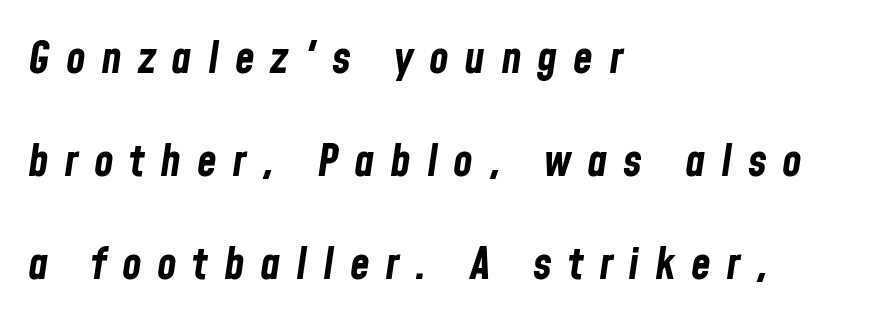
The image shows 45 px bold, condensed type, italic (leaning right); set left-aligned, loose line spacing (2.29x), unusually wide letter spacing (+0.35 em), not underlined; low stroke contrast and a medium x-height.
